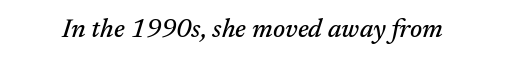
Q: Is the text italic (slanted)? A: Yes, it leans right by about 17 degrees.
Q: Is the text underlined? A: No.
Q: Is the spacing between letters normal or unusually wide? A: Normal.
